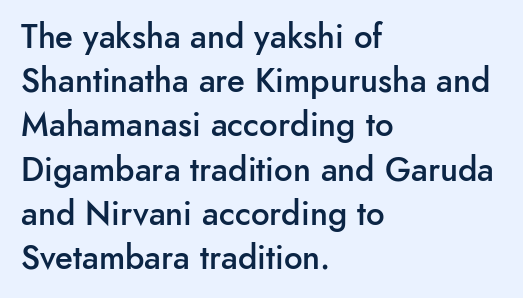
You could call the tracking neutral — neither tight nor loose. Casual observation: everything's shoved over to the left. Note the varied advance widths — an 'i' is clearly narrower than an 'm'. If you measured baseline to baseline, you'd find a middling distance.
